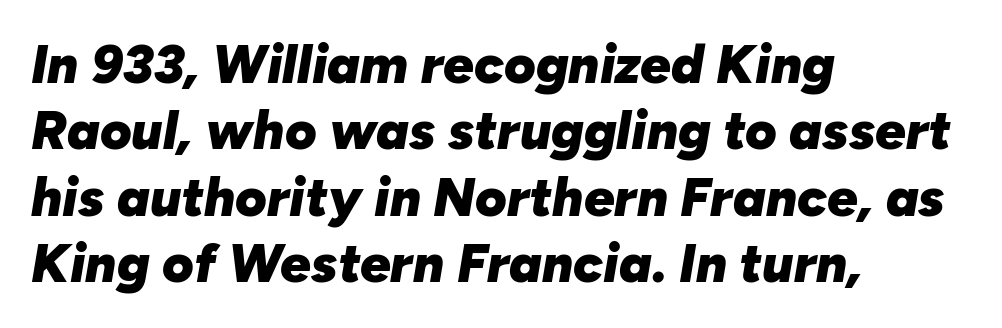
Q: Is the text bold? A: Yes.
Q: Is the text italic (slanted)? A: Yes, it leans right by about 10 degrees.
Q: Is the text underlined? A: No.
Q: How is the paragraph aligned? A: Left-aligned.
Q: Is the spacing between letters normal or unusually wide? A: Normal.
Q: Width (condensed, normal, or wide)? A: Normal.
Q: Stroke contrast? A: Low.
Q: x-height? A: Medium.
Q: Monospaced? A: No.
